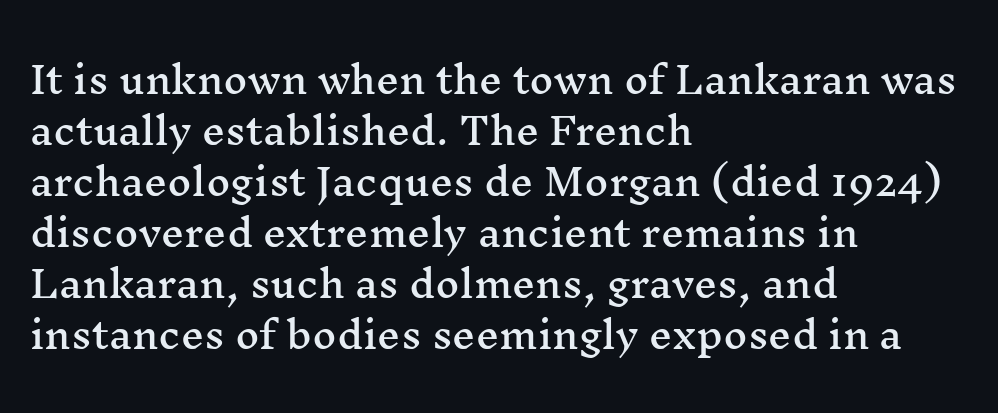
{"serif": "yes", "italic": "no", "width": "wide", "stroke_contrast": "medium", "x_height": "medium", "monospaced": "no", "underline": "no", "align": "left", "line_spacing": "normal", "line_spacing_ratio": 1.38, "letter_spacing": "normal", "letter_spacing_em": 0.0, "glyph_px": 37}
